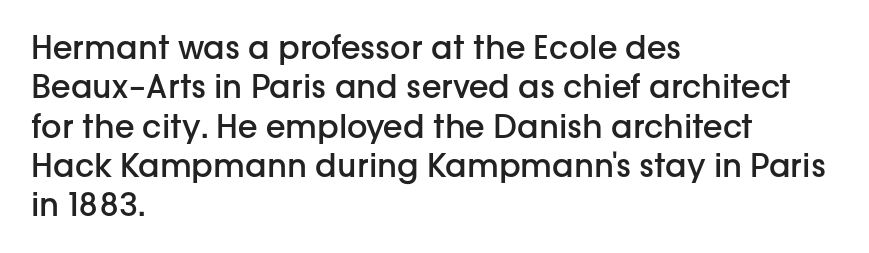
The gap between lines stays unmarked. Here the designer chose a conventional face with non-uniform glyph widths. Unlike italic type, these characters show no tilt at all. On the weight axis this lands at semibold, roughly 600. Default kerning and tracking; the words read as compact shapes. A sans-serif font was chosen for this passage.
